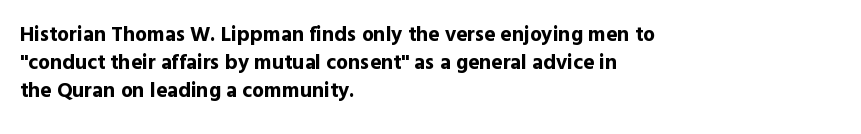
{"italic": "no", "bold": "yes", "underline": "no", "align": "left", "line_spacing": "normal", "line_spacing_ratio": 1.34, "letter_spacing": "normal", "letter_spacing_em": 0.0, "glyph_px": 21}
